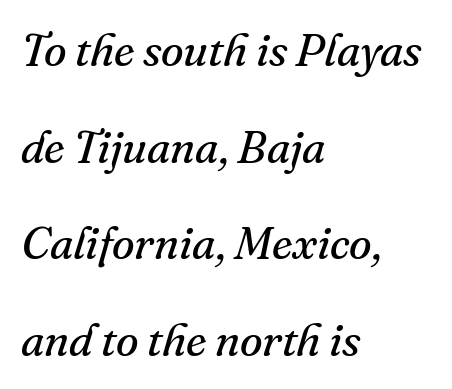
You could call the tracking neutral — neither tight nor loose. Look at the bottom of the vertical strokes: they flare into serifs here. The passage shown is typed in a proportional face where columns would drift. The strip under each line holds only bare page. Every character sits at an angle, as italics do. The compositor pushed each line to the left boundary.
